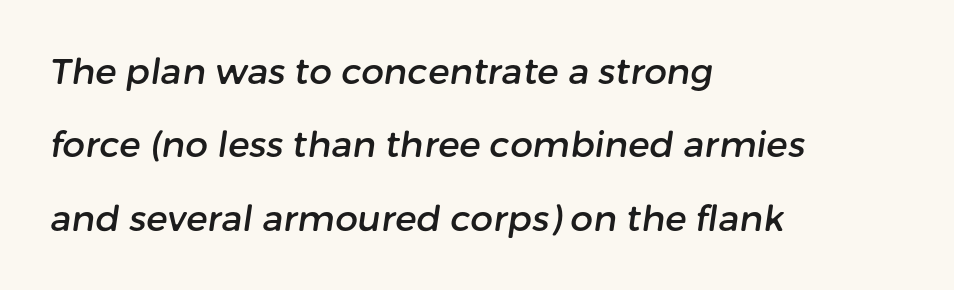
Teacher's note: observe the even left margin — that is flush-left alignment. Short note: letters normally spaced. Successive baselines arrive slowly, with a big drop between each. A sans-serif font was chosen for this passage.
